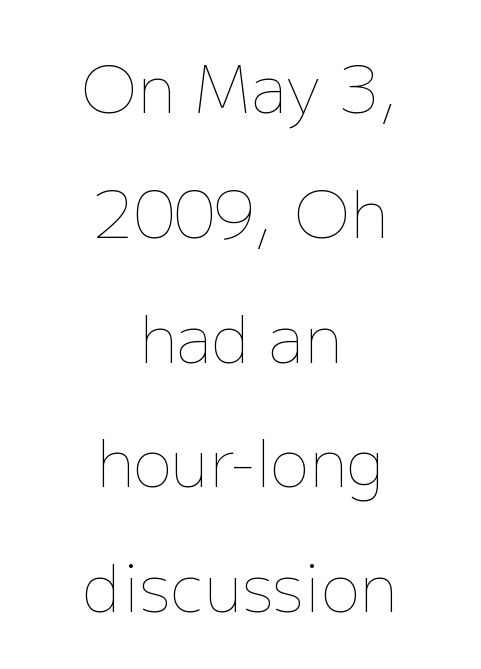
The image shows 65 px thin type, upright; set centered, loose line spacing (1.92x), normal letter spacing, not underlined; low stroke contrast and a medium x-height.
